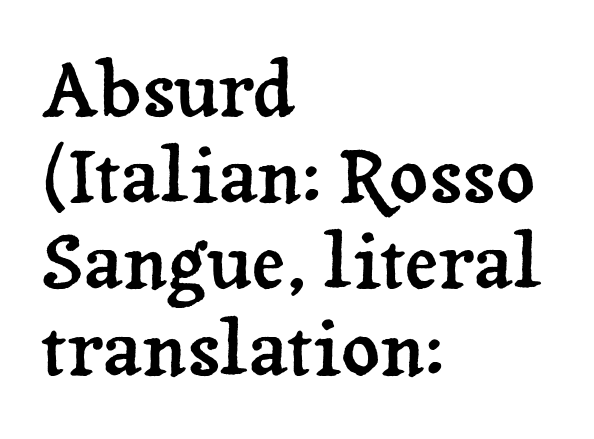
The image shows 75 px serif type, upright; set left-aligned, tight line spacing (1.15x), normal letter spacing, not underlined; low stroke contrast and a medium x-height.
